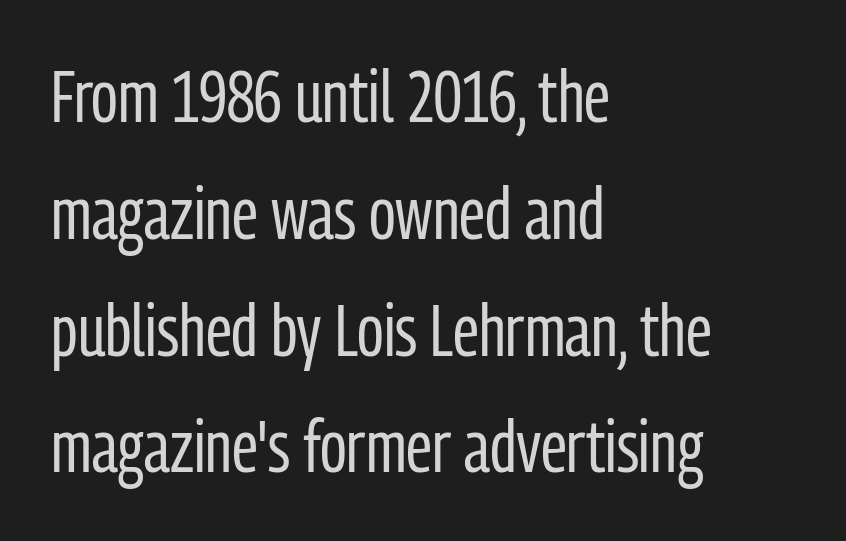
{"serif": "no", "italic": "no", "bold": "no", "weight": "regular", "width": "condensed", "stroke_contrast": "low", "x_height": "medium", "monospaced": "no", "underline": "no", "align": "left", "line_spacing": "normal", "line_spacing_ratio": 1.6, "letter_spacing": "normal", "letter_spacing_em": 0.0, "glyph_px": 73}
